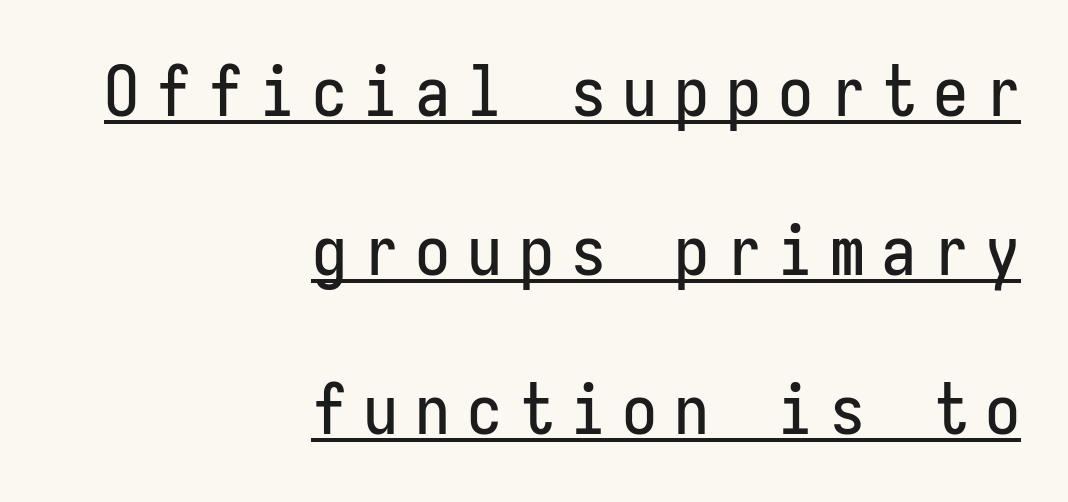
The image shows 70 px condensed sans-serif type, upright, monospaced; set right-aligned, loose line spacing (2.27x), unusually wide letter spacing (+0.24 em), underlined; low stroke contrast and a medium x-height.
